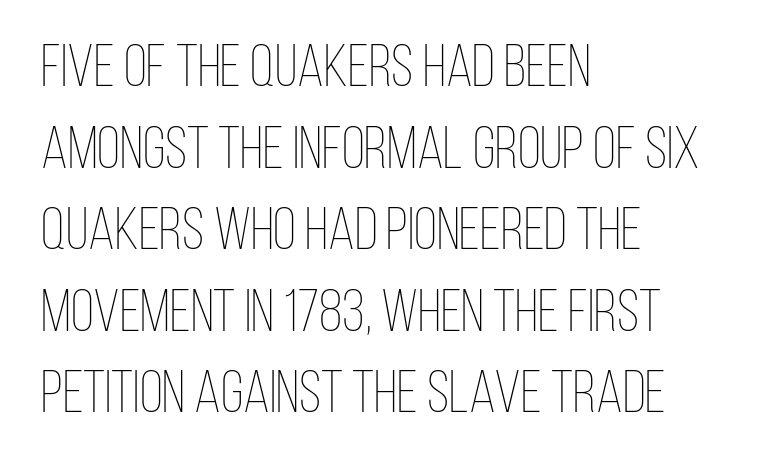
Q: Is the text bold? A: No.
Q: Is the text italic (slanted)? A: No, it is upright.
Q: Is the text underlined? A: No.
Q: How is the paragraph aligned? A: Left-aligned.
Q: Is the spacing between letters normal or unusually wide? A: Normal.
Q: Is the spacing between lines tight, normal or loose? A: Normal.
Q: Width (condensed, normal, or wide)? A: Condensed.
Q: Stroke contrast? A: Low.
Q: x-height? A: Large.
Q: Monospaced? A: No.
